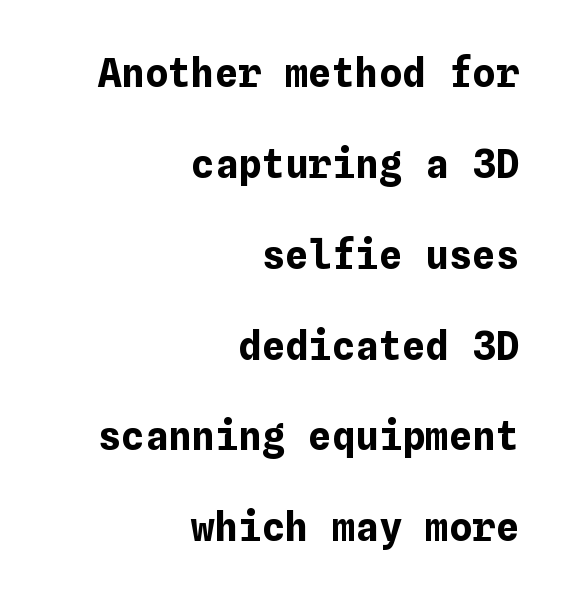
The image shows 39 px bold type, upright; set right-aligned, loose line spacing (2.33x), normal letter spacing, not underlined; low stroke contrast and a medium x-height.
